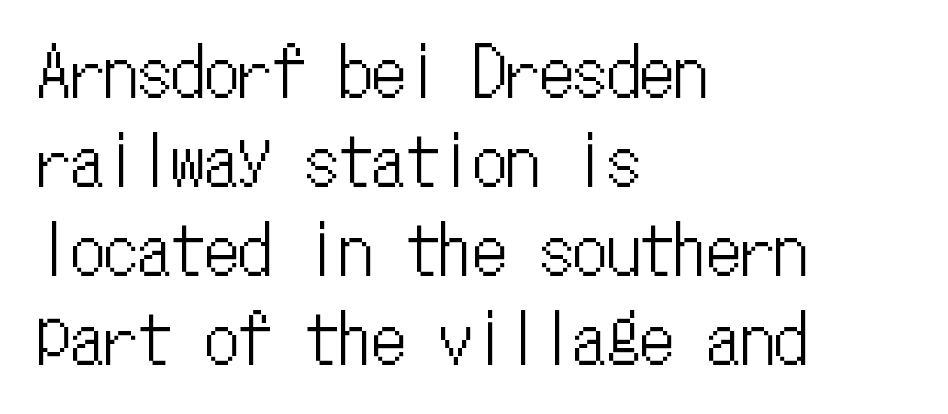
The image shows 67 px condensed type, upright, monospaced; set left-aligned, normal line spacing (1.33x), normal letter spacing, not underlined; low stroke contrast and a medium x-height.
